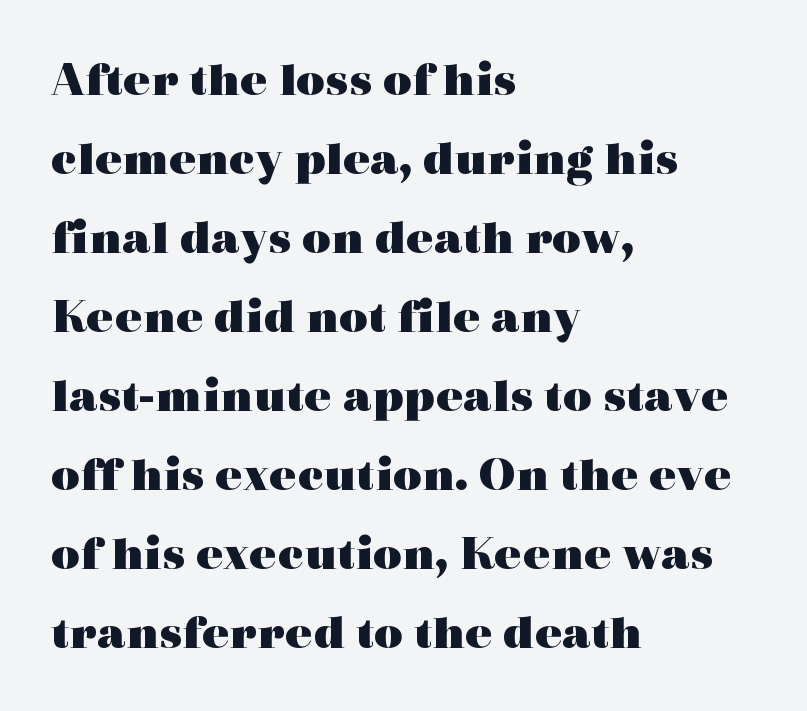
The specimen omits any rule beneath the text block's lines. Character widths vary here, with narrow letters taking less room than wide ones. These lines stack with their left ends in a neat column. This is serif lettering, the kind often seen in printed books. Words appear dense and cohesive because spacing is normal.
